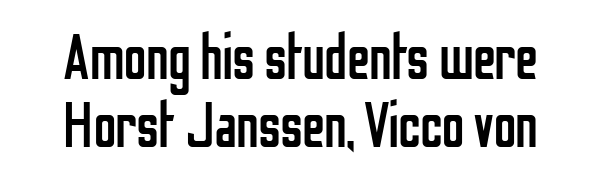
{"serif": "no", "italic": "no", "bold": "no", "weight": "regular", "width": "condensed", "stroke_contrast": "low", "x_height": "medium", "monospaced": "no", "underline": "no", "line_spacing": "tight", "line_spacing_ratio": 1.06, "letter_spacing": "normal", "letter_spacing_em": 0.0, "glyph_px": 64}
